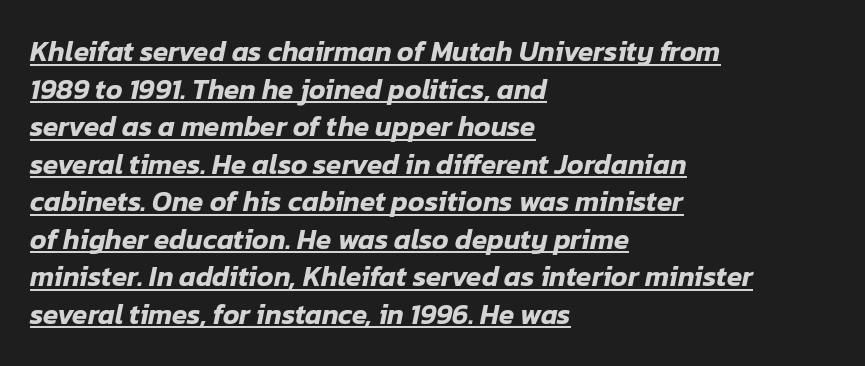
{"italic": "yes", "lean": "right", "slant_degrees": 12, "width": "normal", "stroke_contrast": "low", "x_height": "medium", "monospaced": "no", "underline": "yes", "align": "left", "line_spacing": "normal", "line_spacing_ratio": 1.34, "letter_spacing": "normal", "letter_spacing_em": 0.0, "glyph_px": 28}
